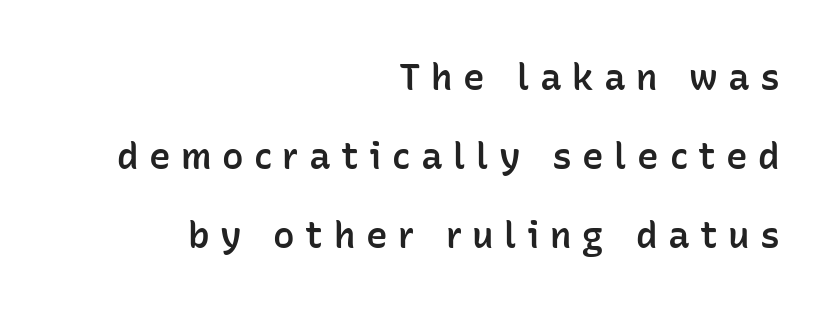
Q: Is the text bold? A: Semi-bold.
Q: Is the text italic (slanted)? A: No, it is upright.
Q: Is the typeface a serif or a sans-serif typeface? A: Sans-serif.
Q: Is the text underlined? A: No.
Q: How is the paragraph aligned? A: Right-aligned.
Q: Is the spacing between letters normal or unusually wide? A: Unusually wide.
Q: Is the spacing between lines tight, normal or loose? A: Loose.
Q: Width (condensed, normal, or wide)? A: Normal.
Q: Stroke contrast? A: Low.
Q: x-height? A: Medium.
Q: Monospaced? A: No.
